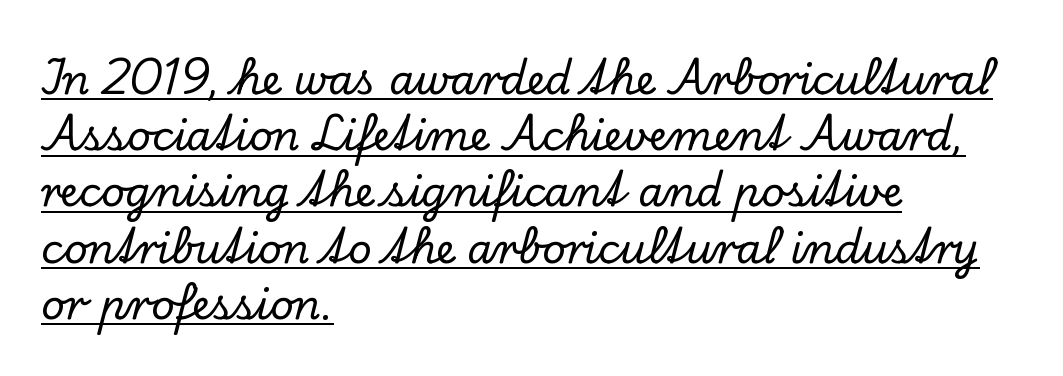
Leading matches the norm, producing a regular column. No extra tracking has been applied to these lines. One-word summary of the alignment: left. Every word sits above its own underline.
